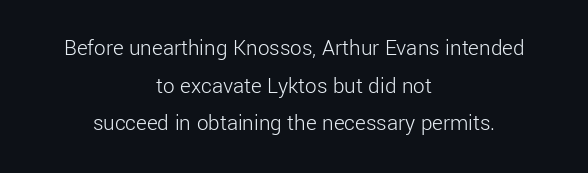
The image shows 23 px text type, upright; set centered, normal line spacing (1.64x), normal letter spacing, not underlined.
